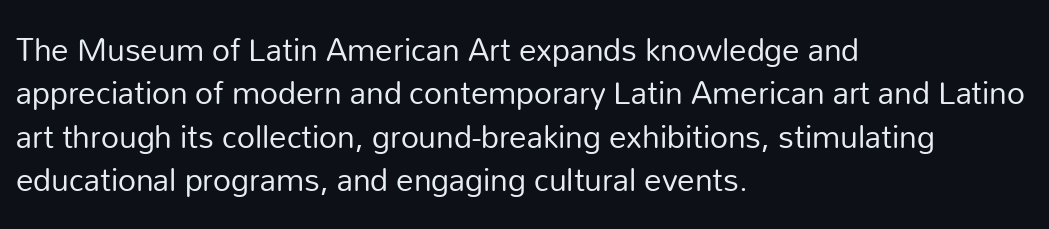
{"serif": "no", "italic": "no", "bold": "no", "weight": "regular", "width": "normal", "stroke_contrast": "low", "x_height": "medium", "monospaced": "no", "underline": "no", "align": "left", "line_spacing_ratio": 1.24, "letter_spacing": "normal", "letter_spacing_em": 0.0, "glyph_px": 35}
